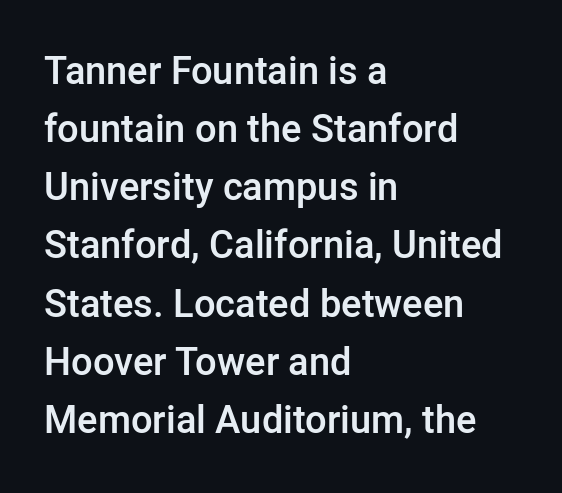
The image shows 38 px semibold sans-serif type, upright; set left-aligned, normal line spacing (1.53x), normal letter spacing, not underlined; low stroke contrast and a medium x-height.
